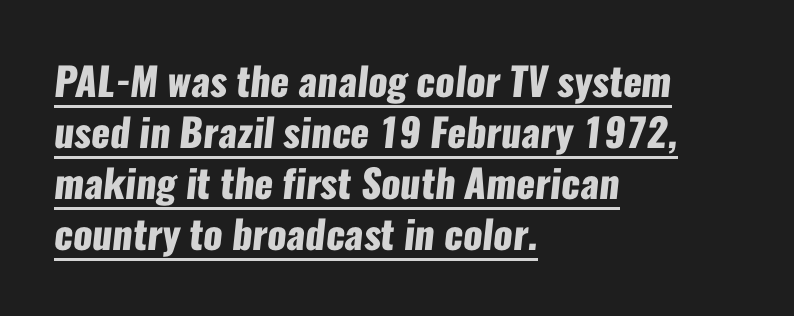
Q: Is the text bold? A: Yes.
Q: Is the typeface a serif or a sans-serif typeface? A: Sans-serif.
Q: Is the text underlined? A: Yes.
Q: How is the paragraph aligned? A: Left-aligned.
Q: Is the spacing between letters normal or unusually wide? A: Normal.
Q: Is the spacing between lines tight, normal or loose? A: Normal.
Q: Width (condensed, normal, or wide)? A: Condensed.
Q: Stroke contrast? A: Low.
Q: x-height? A: Medium.
Q: Monospaced? A: No.
